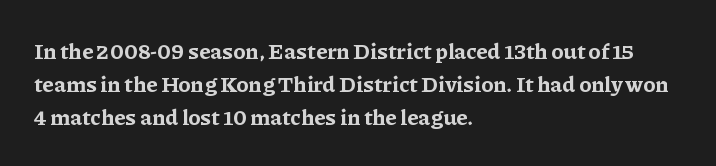
Q: Is the text bold? A: Yes.
Q: Is the text italic (slanted)? A: No, it is upright.
Q: Is the text underlined? A: No.
Q: How is the paragraph aligned? A: Left-aligned.
Q: Is the spacing between letters normal or unusually wide? A: Normal.
Q: Is the spacing between lines tight, normal or loose? A: Normal.
